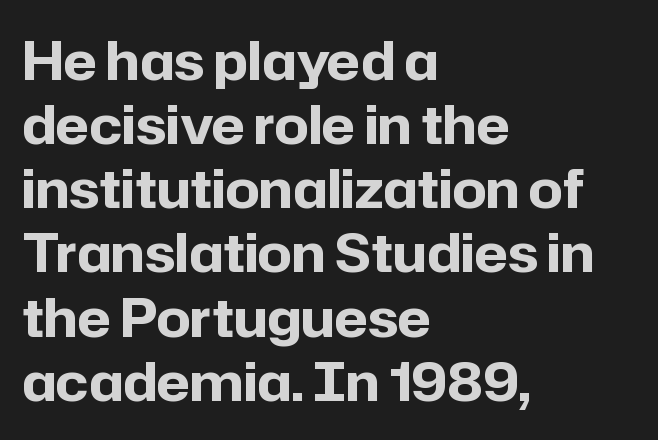
{"serif": "no", "italic": "no", "bold": "yes", "weight": "bold", "width": "normal", "stroke_contrast": "low", "x_height": "medium", "monospaced": "no", "underline": "no", "align": "left", "line_spacing_ratio": 1.21, "letter_spacing": "normal", "letter_spacing_em": 0.0, "glyph_px": 53}
